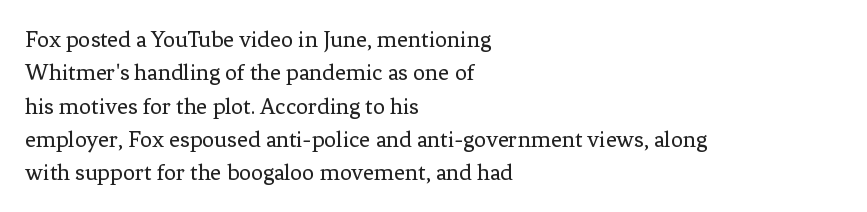
Q: Is the text bold? A: No.
Q: Is the text italic (slanted)? A: No, it is upright.
Q: Is the text underlined? A: No.
Q: How is the paragraph aligned? A: Left-aligned.
Q: Is the spacing between letters normal or unusually wide? A: Normal.
Q: Is the spacing between lines tight, normal or loose? A: Normal.
